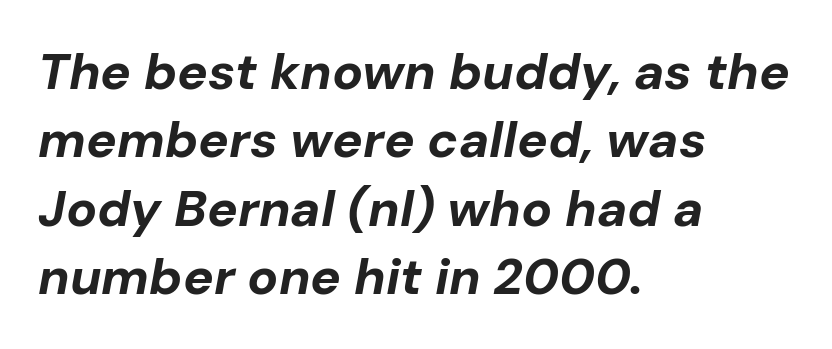
Q: Is the text bold? A: Yes.
Q: Is the text italic (slanted)? A: Yes, it leans right by about 10 degrees.
Q: Is the text underlined? A: No.
Q: How is the paragraph aligned? A: Left-aligned.
Q: Is the spacing between letters normal or unusually wide? A: Normal.
Q: Is the spacing between lines tight, normal or loose? A: Normal.
Q: Width (condensed, normal, or wide)? A: Normal.
Q: Stroke contrast? A: Low.
Q: x-height? A: Medium.
Q: Monospaced? A: No.
